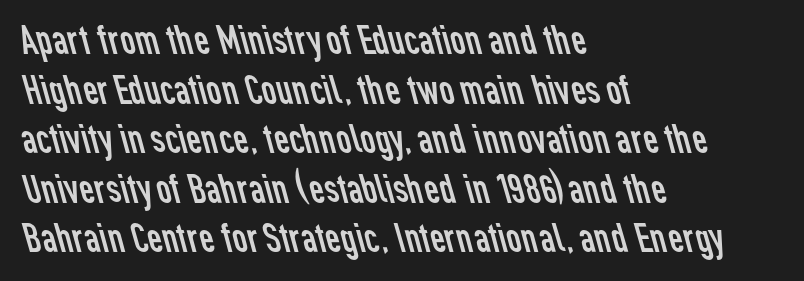
The rendering shows plain stroke endings on the letterforms — a sans-serif design. No word sits above an underline. Honestly, the letter spacing is just normal — you wouldn't notice it. The rendering anchors every line to the left-hand side.
